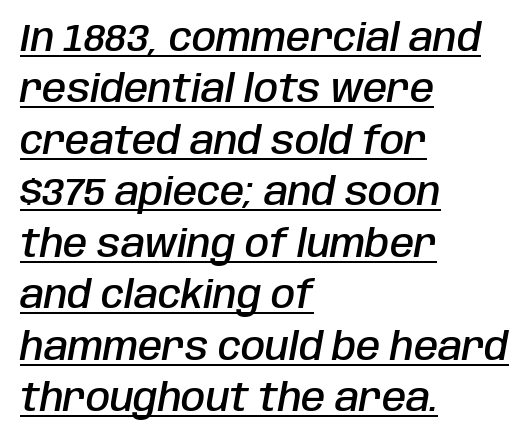
{"italic": "yes", "lean": "right", "slant_degrees": 10, "bold": "semi", "weight": "semibold", "width": "condensed", "stroke_contrast": "low", "x_height": "large", "monospaced": "no", "underline": "yes", "align": "left", "line_spacing": "normal", "line_spacing_ratio": 1.32, "letter_spacing": "normal", "letter_spacing_em": 0.0, "glyph_px": 39}
